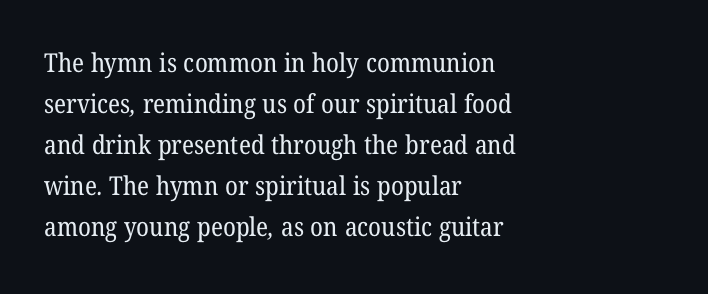
Layout note: lines flush left. Stroke mass is kept to a normal reading level or below. Each word holds together tightly as a unit, with standard inter-letter gaps. The passage shown stacks its lines at a standard gap.
